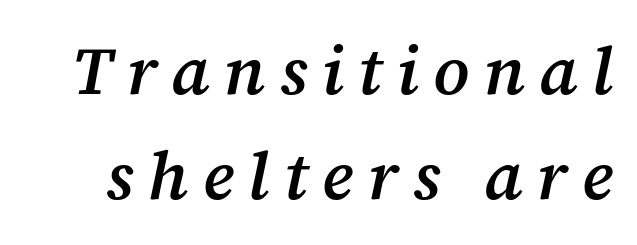
Q: Is the text bold? A: Semi-bold.
Q: Is the text italic (slanted)? A: Yes, it leans right by about 12 degrees.
Q: Is the typeface a serif or a sans-serif typeface? A: Serif.
Q: Is the text underlined? A: No.
Q: Is the spacing between letters normal or unusually wide? A: Unusually wide.
Q: Is the spacing between lines tight, normal or loose? A: Normal.
Q: Width (condensed, normal, or wide)? A: Normal.
Q: Stroke contrast? A: Medium.
Q: x-height? A: Medium.
Q: Monospaced? A: No.
